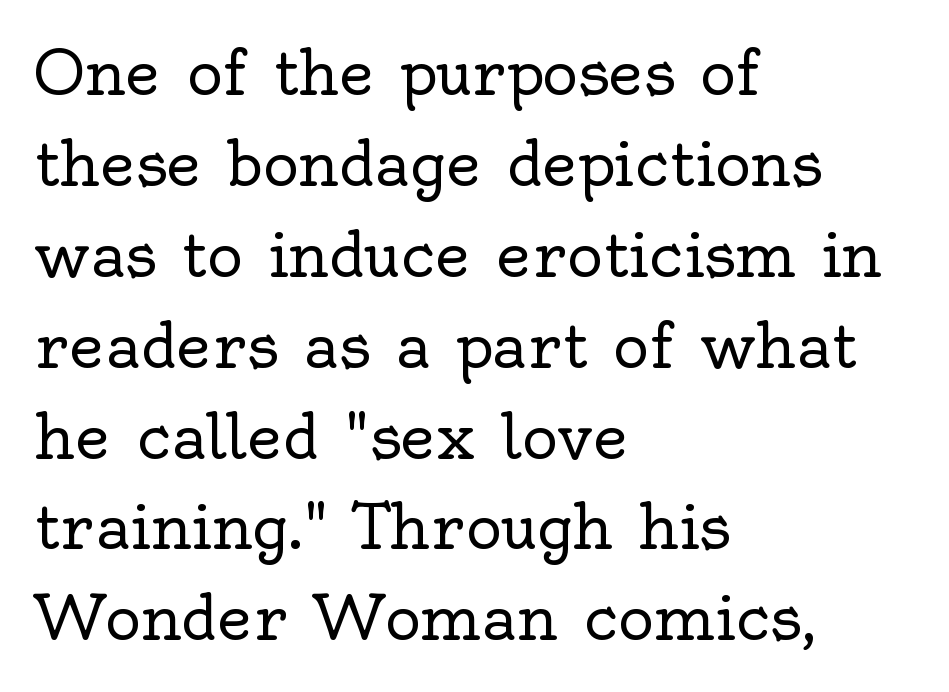
No word sits above an underline. Horizontally, the lines are justified to the leading edge only. Tracking here is standard; glyphs follow each other at the usual distance. A typesetter would call this leading conventional body-copy spacing. The font's upright variant was chosen for this text. Old-style or modern, the face here clearly has serifs.
